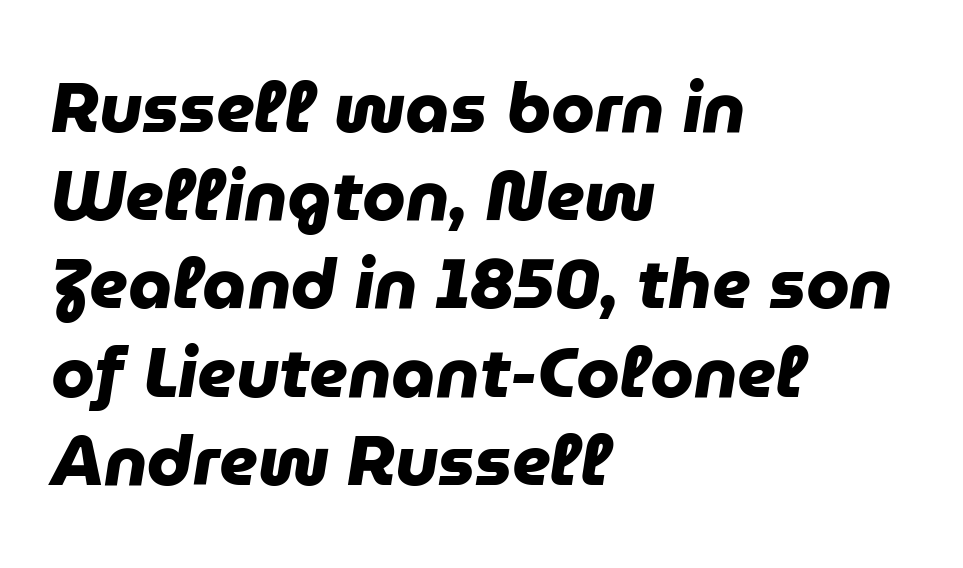
{"serif": "no", "bold": "yes", "weight": "heavy", "width": "normal", "stroke_contrast": "low", "x_height": "medium", "monospaced": "no", "underline": "no", "align": "left", "line_spacing": "normal", "line_spacing_ratio": 1.26, "letter_spacing": "normal", "letter_spacing_em": 0.0, "glyph_px": 70}
